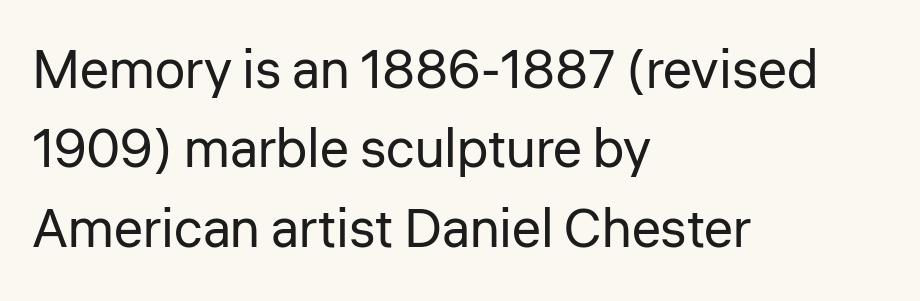
The image shows 54 px regular-weight sans-serif type, upright; set left-aligned, normal line spacing (1.47x), normal letter spacing, not underlined; low stroke contrast and a medium x-height.
